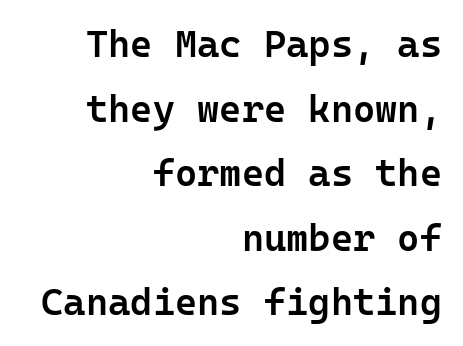
Interline gaps are of average width in this sample. Nothing unusual about the tracking: characters are spaced as the font intends. The zone under the glyphs is completely vacant. The lettering holds an erect, upright posture throughout. Looks like terminal output: every glyph gets an equal slot.
